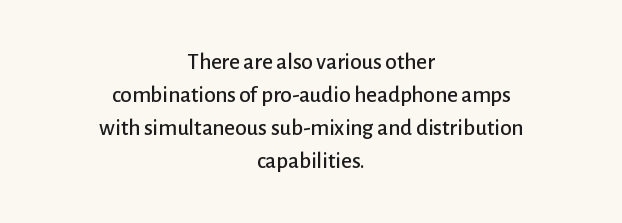
Q: Is the text italic (slanted)? A: No, it is upright.
Q: Is the text underlined? A: No.
Q: How is the paragraph aligned? A: Centered.
Q: Is the spacing between letters normal or unusually wide? A: Normal.
Q: Is the spacing between lines tight, normal or loose? A: Normal.
